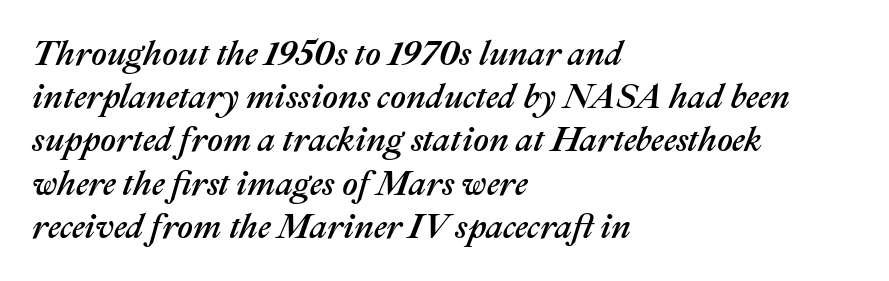
The font's italic variant was chosen for this text. Spacing verdict: proportional, widths tailored to each character. Is the letter spacing exaggerated? No — it looks like the ordinary default. Does the copy run flush right? No — it runs flush left.
